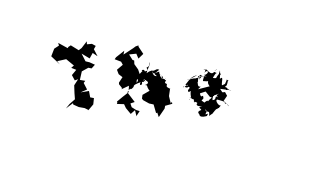
Each letter keeps its own natural width here, so spacing adapts to shape. To sum up the face: it is a sans, with no serifs. The typesetting leans heavy: a genuine bold. Upright lettering throughout. Letters rest on an invisible, unmarked baseline. Glyph-to-glyph distance is far greater than everyday printed text.
